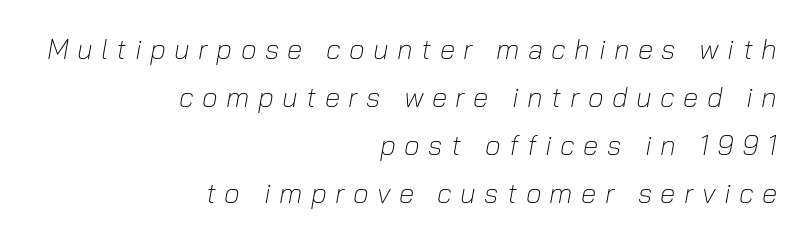
The image shows 28 px light type, italic (leaning right); set right-aligned, line spacing 1.72x, unusually wide letter spacing (+0.3 em), not underlined; low stroke contrast and a medium x-height.
